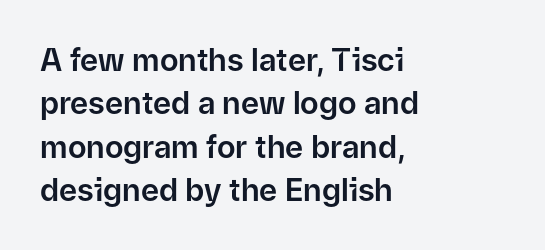
{"serif": "no", "italic": "no", "width": "normal", "stroke_contrast": "low", "x_height": "medium", "monospaced": "no", "underline": "no", "align": "left", "line_spacing": "normal", "line_spacing_ratio": 1.4, "letter_spacing": "normal", "letter_spacing_em": 0.0, "glyph_px": 31}
